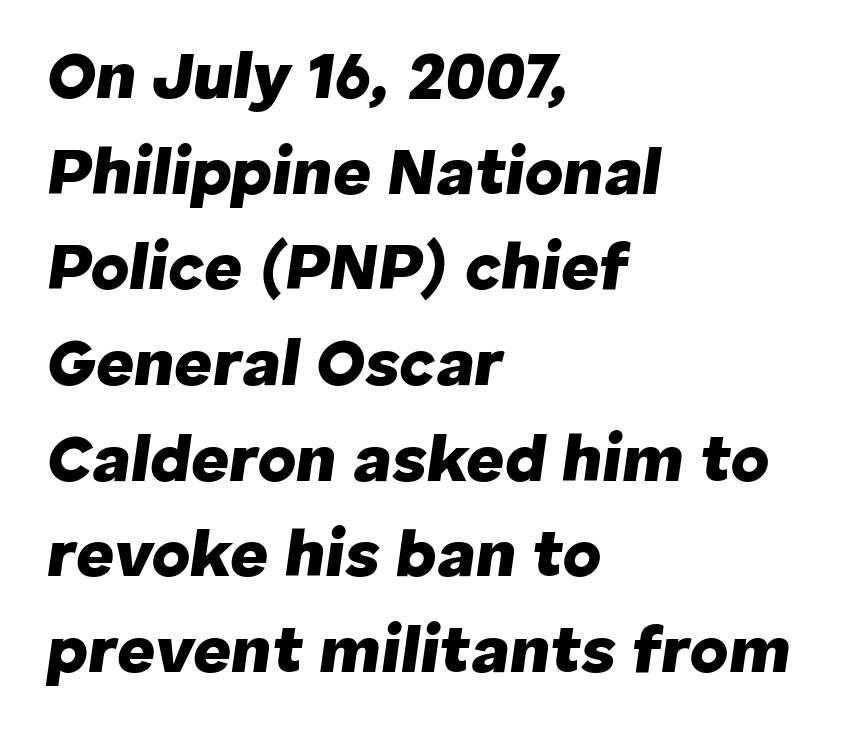
{"italic": "yes", "lean": "right", "slant_degrees": 8, "bold": "yes", "weight": "heavy", "width": "normal", "stroke_contrast": "low", "x_height": "medium", "monospaced": "no", "underline": "no", "align": "left", "line_spacing": "normal", "line_spacing_ratio": 1.45, "letter_spacing": "normal", "letter_spacing_em": 0.0, "glyph_px": 66}
